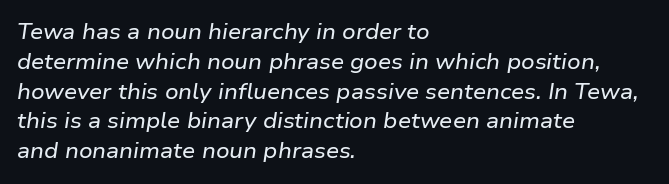
The image shows 21 px text type, italic (leaning right); set left-aligned, normal line spacing (1.42x), normal letter spacing, not underlined.
